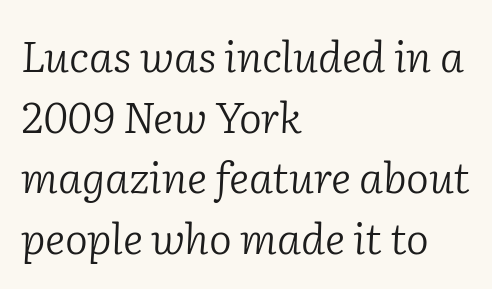
This sample has the flowing, uneven cadence of proportional lettering. Is this a heavy cut? Hardly; it is regular or lighter. In terms of letterspacing, this is plain default setting. Summary of vertical rhythm: regular, with standard interline spacing. Regarding serifs, this sample has them. Descenders are the only things crossing below the line.
